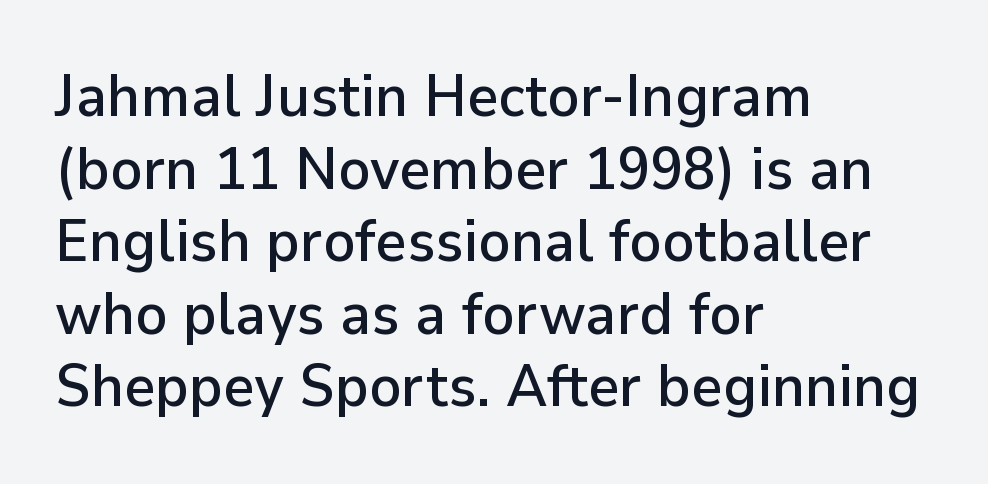
{"serif": "no", "italic": "no", "width": "normal", "stroke_contrast": "low", "x_height": "medium", "monospaced": "no", "underline": "no", "align": "left", "line_spacing_ratio": 1.21, "letter_spacing": "normal", "letter_spacing_em": 0.0, "glyph_px": 60}
